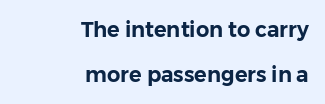
The image shows 21 px text type, upright; set right-aligned, loose line spacing (2.13x), normal letter spacing, not underlined.
